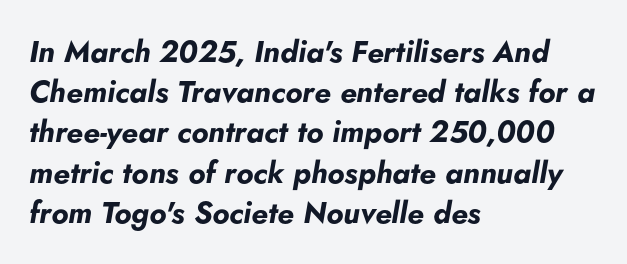
These lines were composed using italics. A student would call this left alignment; a typographer would say flush left, rag right. Anything drawn beneath the words? Only blank space. Vertically, the passage feels balanced, rows spaced as you'd expect. Look at the stroke-to-counter ratio: heavy, a bold.
